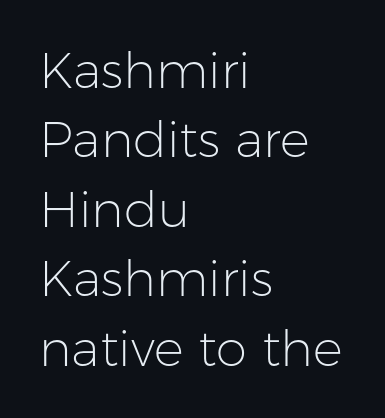
The image shows 50 px light sans-serif type, upright; set left-aligned, normal line spacing (1.39x), normal letter spacing, not underlined; low stroke contrast and a medium x-height.
